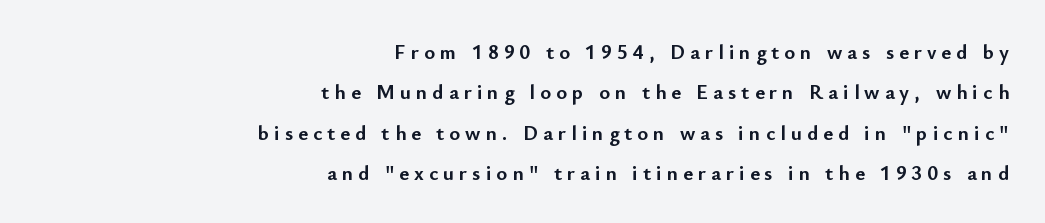
Widely set lines give the paragraph a tall, airy silhouette. Glyph-to-glyph distance is far greater than everyday printed text. Chunky letters — that's bold for sure. A roman cut, with each character standing at attention.
